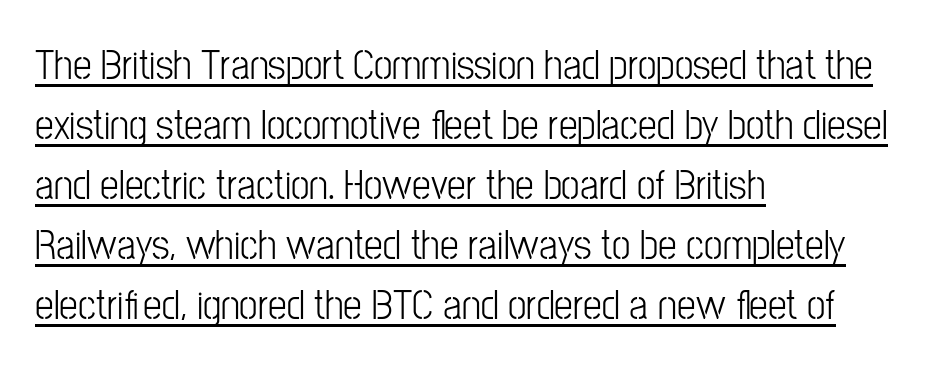
The image shows 42 px condensed sans-serif type, upright; set left-aligned, normal line spacing (1.43x), normal letter spacing, underlined; low stroke contrast and a medium x-height.
